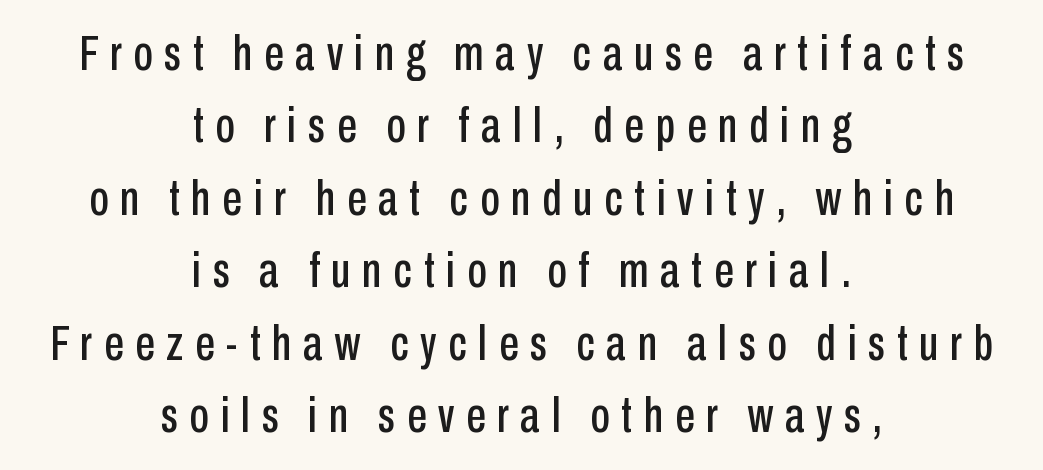
Plain, unruled lines of type. A typesetter would mark this as roman, not italic. The rendering shows plain stroke endings on the letterforms — a sans-serif design. Line spacing here is normal.
